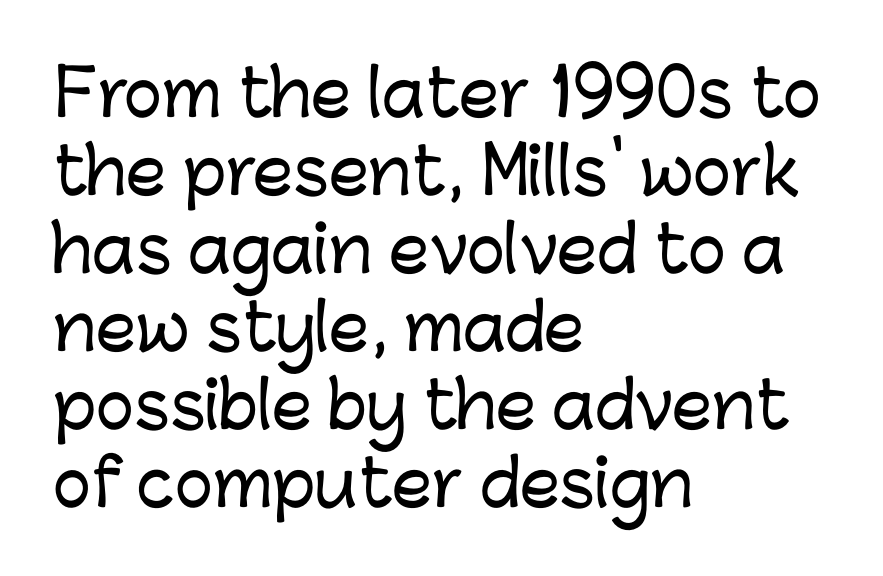
Q: Is the text italic (slanted)? A: No, it is upright.
Q: Is the typeface a serif or a sans-serif typeface? A: Sans-serif.
Q: Is the text underlined? A: No.
Q: How is the paragraph aligned? A: Left-aligned.
Q: Is the spacing between letters normal or unusually wide? A: Normal.
Q: Width (condensed, normal, or wide)? A: Normal.
Q: Stroke contrast? A: Low.
Q: x-height? A: Medium.
Q: Monospaced? A: No.
